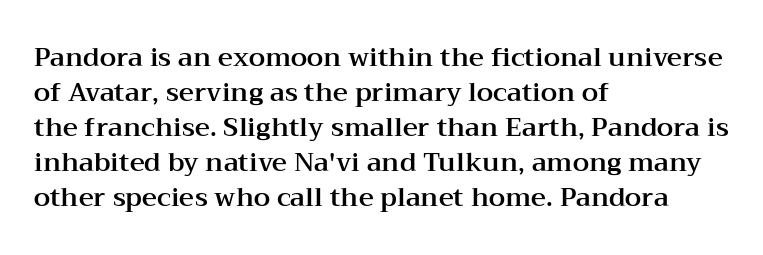
Q: Is the text italic (slanted)? A: No, it is upright.
Q: Is the text underlined? A: No.
Q: How is the paragraph aligned? A: Left-aligned.
Q: Is the spacing between letters normal or unusually wide? A: Normal.
Q: Is the spacing between lines tight, normal or loose? A: Normal.
